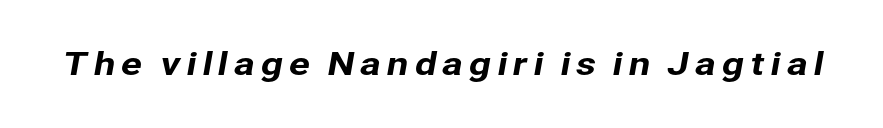
Nothing sits at the stroke ends, so this counts as sans-serif. No word sits above an underline. Here the designer chose a conventional face with non-uniform glyph widths.
